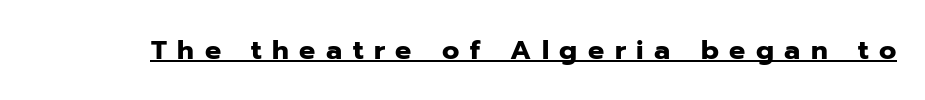
The image shows 27 px bold type, upright; set unusually wide letter spacing (+0.39 em), underlined.
